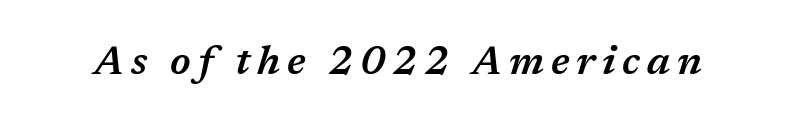
{"italic": "yes", "lean": "right", "slant_degrees": 17, "bold": "semi", "weight": "semibold", "width": "normal", "stroke_contrast": "medium", "x_height": "medium", "monospaced": "no", "underline": "no", "glyph_px": 40}
